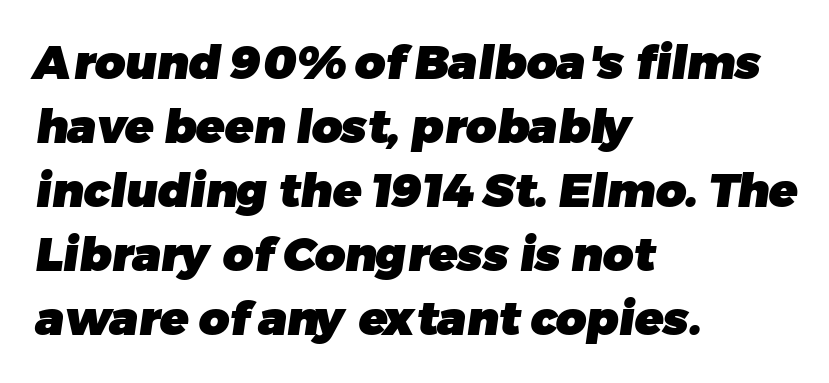
The rendering uses a moderate line-height, typical for paragraphs. Proportional: the letters do not fall into vertical columns. The rendering uses a bold face; every stroke is thick and dark. A clean baseline with only descenders dipping below it.
